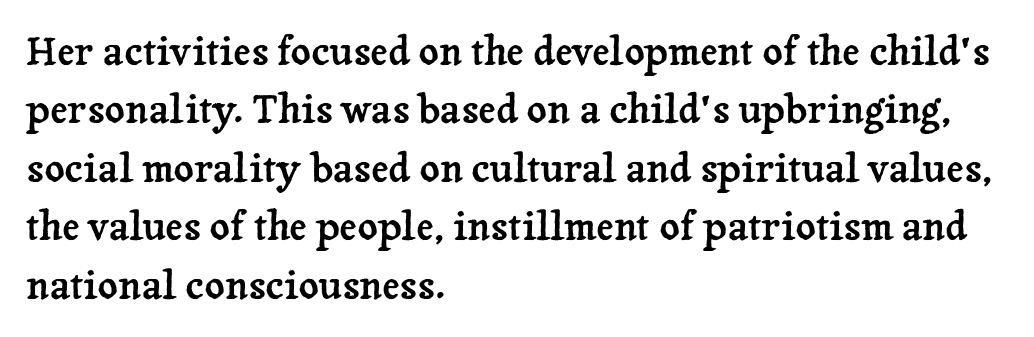
The image shows 39 px serif type, upright; set left-aligned, normal line spacing (1.5x), normal letter spacing, not underlined; low stroke contrast and a medium x-height.
